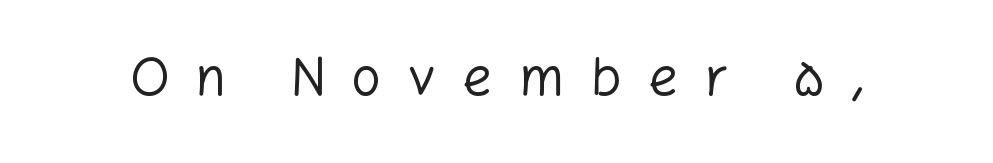
The image shows 53 px regular-weight sans-serif type, upright; set unusually wide letter spacing (+0.49 em), not underlined; low stroke contrast and a medium x-height.
